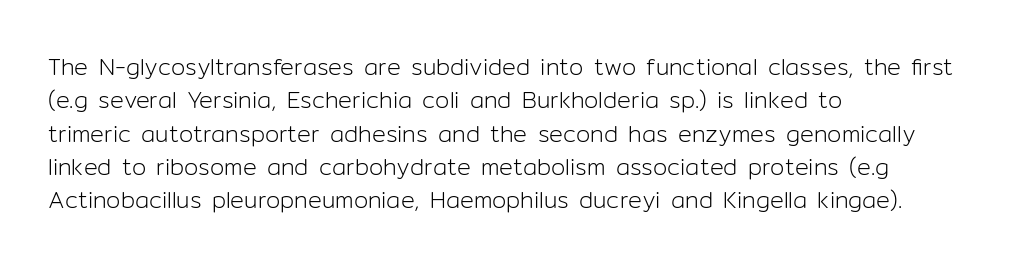
The image shows 23 px text type, upright; set left-aligned, normal line spacing (1.45x), normal letter spacing, not underlined.
